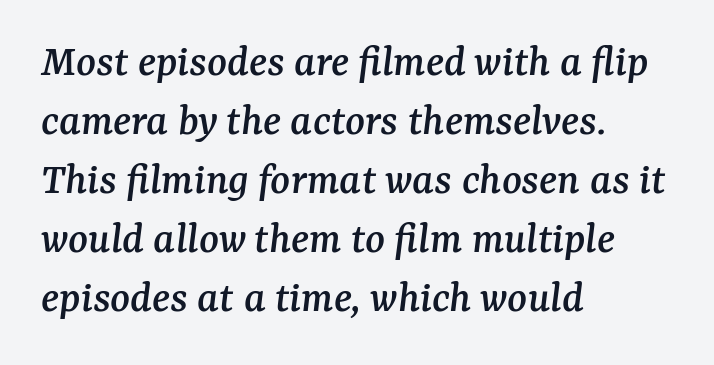
Q: Is the text italic (slanted)? A: Yes, it leans right by about 7 degrees.
Q: Is the typeface a serif or a sans-serif typeface? A: Serif.
Q: Is the text underlined? A: No.
Q: How is the paragraph aligned? A: Left-aligned.
Q: Is the spacing between letters normal or unusually wide? A: Normal.
Q: Is the spacing between lines tight, normal or loose? A: Normal.
Q: Width (condensed, normal, or wide)? A: Normal.
Q: Stroke contrast? A: Medium.
Q: x-height? A: Medium.
Q: Monospaced? A: No.
